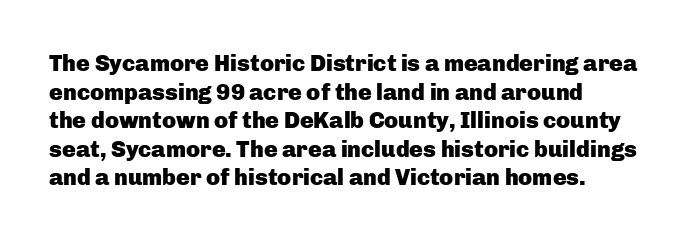
Q: Is the text bold? A: Yes.
Q: Is the text italic (slanted)? A: No, it is upright.
Q: Is the text underlined? A: No.
Q: Is the spacing between letters normal or unusually wide? A: Normal.
